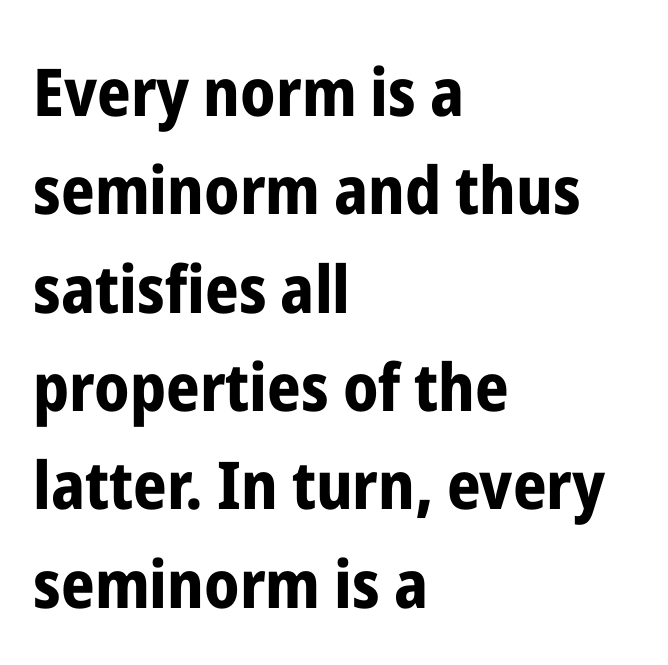
{"serif": "no", "italic": "no", "bold": "yes", "weight": "bold", "width": "condensed", "stroke_contrast": "low", "x_height": "medium", "monospaced": "no", "underline": "no", "align": "left", "line_spacing": "normal", "line_spacing_ratio": 1.49, "letter_spacing": "normal", "letter_spacing_em": 0.0, "glyph_px": 66}
